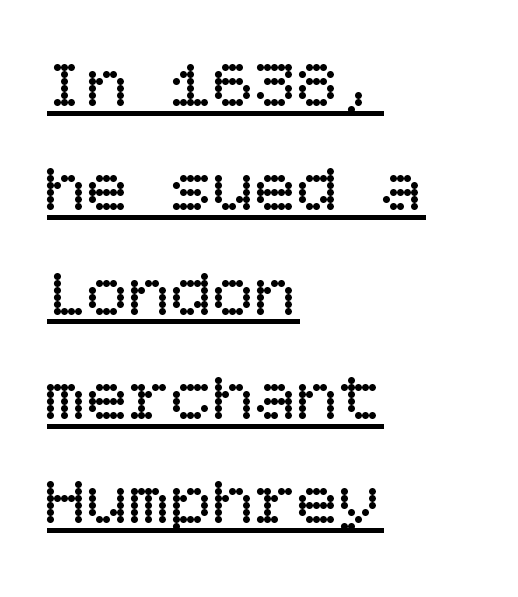
{"italic": "no", "bold": "no", "weight": "regular", "width": "normal", "stroke_contrast": "low", "x_height": "large", "underline": "yes", "align": "left", "line_spacing": "normal", "line_spacing_ratio": 1.49, "letter_spacing": "normal", "letter_spacing_em": 0.0, "glyph_px": 70}
